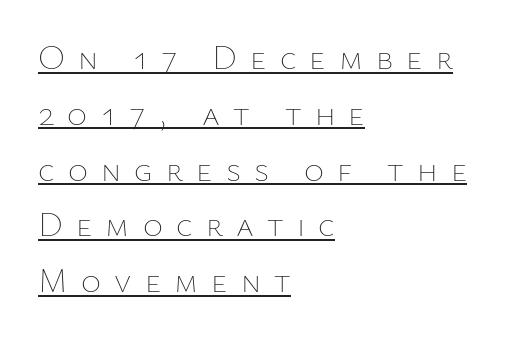
{"italic": "no", "bold": "no", "weight": "thin", "width": "normal", "stroke_contrast": "low", "x_height": "medium", "monospaced": "no", "underline": "yes", "align": "left", "line_spacing": "normal", "line_spacing_ratio": 1.64, "letter_spacing": "wide", "letter_spacing_em": 0.39, "glyph_px": 34}
